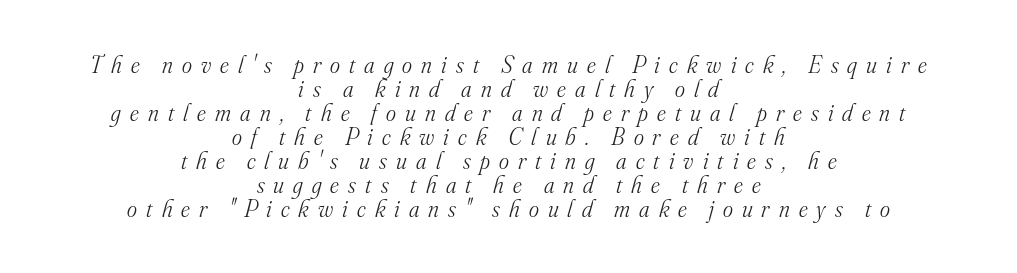
{"italic": "yes", "lean": "right", "slant_degrees": 16, "bold": "no", "underline": "no", "align": "center", "line_spacing": "tight", "line_spacing_ratio": 1.0, "letter_spacing": "wide", "letter_spacing_em": 0.38, "glyph_px": 24}
